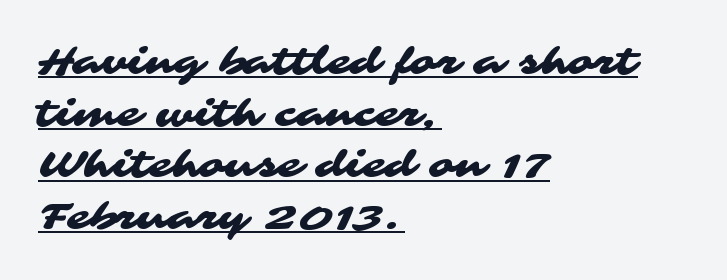
{"serif": "no", "width": "wide", "stroke_contrast": "medium", "x_height": "medium", "monospaced": "no", "underline": "yes", "align": "left", "line_spacing": "normal", "line_spacing_ratio": 1.36, "letter_spacing": "normal", "letter_spacing_em": 0.0, "glyph_px": 38}
